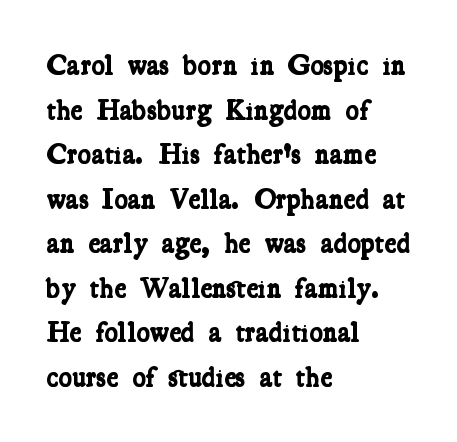
Q: Is the text bold? A: Yes.
Q: Is the typeface a serif or a sans-serif typeface? A: Serif.
Q: Is the text underlined? A: No.
Q: How is the paragraph aligned? A: Left-aligned.
Q: Is the spacing between letters normal or unusually wide? A: Normal.
Q: Is the spacing between lines tight, normal or loose? A: Normal.
Q: Width (condensed, normal, or wide)? A: Condensed.
Q: Stroke contrast? A: Low.
Q: x-height? A: Medium.
Q: Monospaced? A: No.
